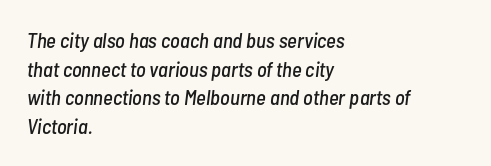
{"italic": "yes", "lean": "right", "slant_degrees": 7, "underline": "no", "align": "left", "line_spacing": "normal", "line_spacing_ratio": 1.36, "letter_spacing": "normal", "letter_spacing_em": 0.0, "glyph_px": 21}
